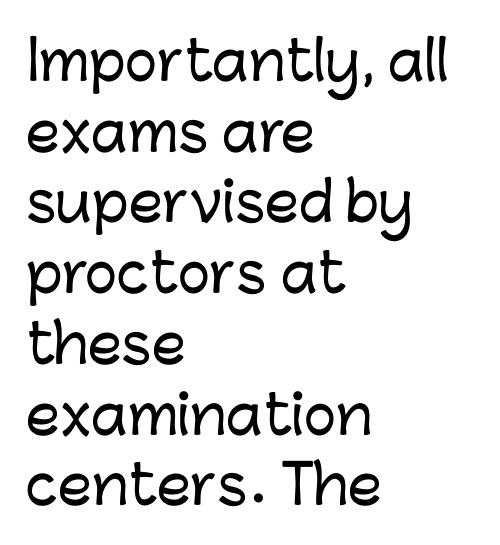
Q: Is the text italic (slanted)? A: No, it is upright.
Q: Is the typeface a serif or a sans-serif typeface? A: Sans-serif.
Q: Is the text underlined? A: No.
Q: How is the paragraph aligned? A: Left-aligned.
Q: Is the spacing between letters normal or unusually wide? A: Normal.
Q: Is the spacing between lines tight, normal or loose? A: Normal.
Q: Width (condensed, normal, or wide)? A: Normal.
Q: Stroke contrast? A: Low.
Q: x-height? A: Medium.
Q: Monospaced? A: No.
